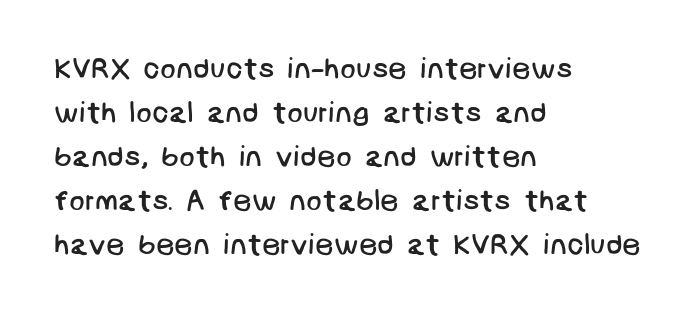
Q: Is the text bold? A: No.
Q: Is the typeface a serif or a sans-serif typeface? A: Sans-serif.
Q: Is the text underlined? A: No.
Q: How is the paragraph aligned? A: Left-aligned.
Q: Is the spacing between letters normal or unusually wide? A: Normal.
Q: Is the spacing between lines tight, normal or loose? A: Normal.
Q: Width (condensed, normal, or wide)? A: Normal.
Q: Stroke contrast? A: Low.
Q: x-height? A: Large.
